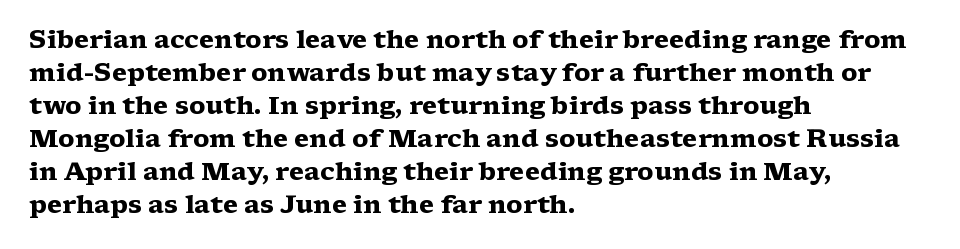
{"italic": "no", "bold": "yes", "underline": "no", "align": "left", "line_spacing": "normal", "line_spacing_ratio": 1.32, "letter_spacing": "normal", "letter_spacing_em": 0.0, "glyph_px": 25}
